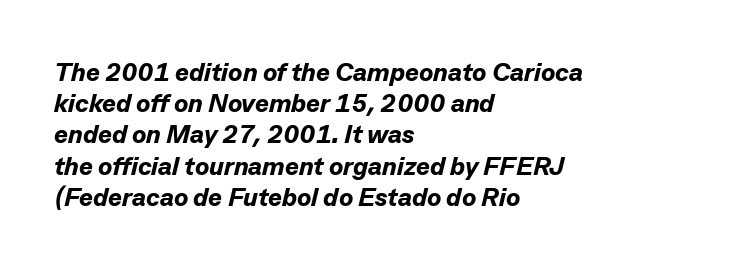
Standard letterfit; no display-style spreading of the glyphs. The string is rendered with underlining switched off. Students, this is bold: see how much ink each stroke carries. Tall strokes in this sample are angled rather than plumb. Horizontally, the lines are justified to the leading edge only.
